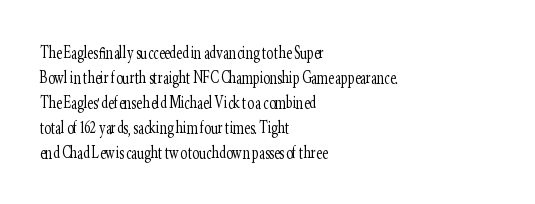
{"italic": "no", "bold": "no", "underline": "no", "align": "left", "line_spacing": "normal", "line_spacing_ratio": 1.25, "letter_spacing": "normal", "letter_spacing_em": 0.0, "glyph_px": 20}
